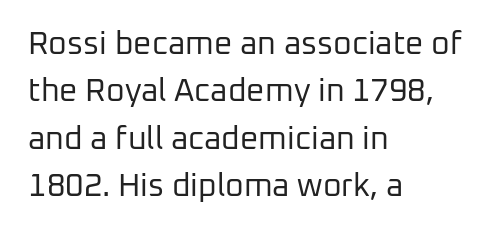
Q: Is the text bold? A: No.
Q: Is the text italic (slanted)? A: No, it is upright.
Q: Is the typeface a serif or a sans-serif typeface? A: Sans-serif.
Q: Is the text underlined? A: No.
Q: How is the paragraph aligned? A: Left-aligned.
Q: Is the spacing between letters normal or unusually wide? A: Normal.
Q: Is the spacing between lines tight, normal or loose? A: Normal.
Q: Width (condensed, normal, or wide)? A: Normal.
Q: Stroke contrast? A: Low.
Q: x-height? A: Medium.
Q: Monospaced? A: No.
